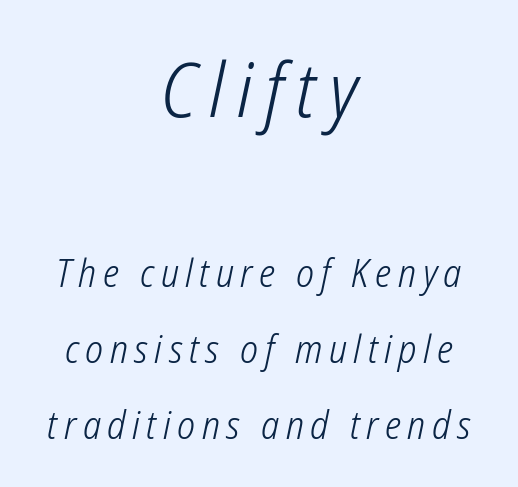
The image shows 75 px light, condensed sans-serif type; set centered, loose line spacing (2.0x), not underlined; the first (top) block is 1.97x larger; low stroke contrast and a medium x-height.
